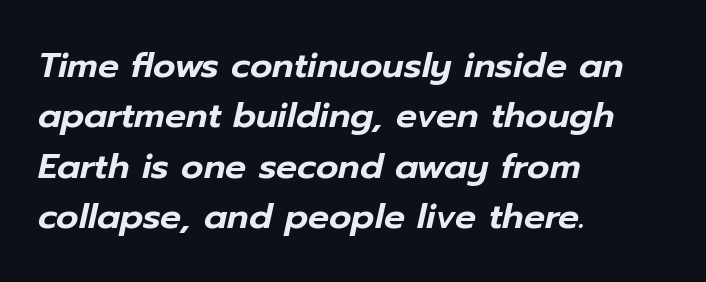
The image shows 35 px text type, italic (leaning right); set left-aligned, normal line spacing (1.44x), normal letter spacing, not underlined; low stroke contrast and a medium x-height.
